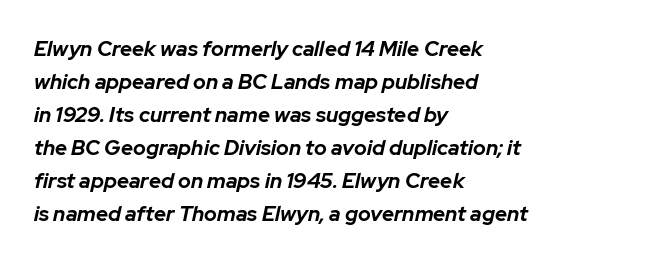
Q: Is the text bold? A: Yes.
Q: Is the text italic (slanted)? A: Yes, it leans right by about 12 degrees.
Q: Is the text underlined? A: No.
Q: How is the paragraph aligned? A: Left-aligned.
Q: Is the spacing between letters normal or unusually wide? A: Normal.
Q: Is the spacing between lines tight, normal or loose? A: Normal.
